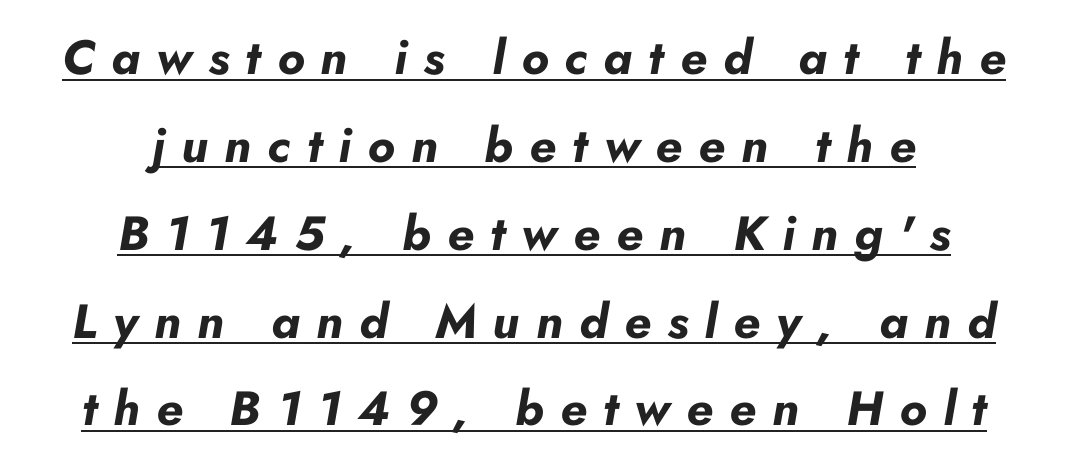
Q: Is the text bold? A: Yes.
Q: Is the text italic (slanted)? A: Yes, it leans right by about 10 degrees.
Q: Is the text underlined? A: Yes.
Q: How is the paragraph aligned? A: Centered.
Q: Is the spacing between letters normal or unusually wide? A: Unusually wide.
Q: Width (condensed, normal, or wide)? A: Normal.
Q: Stroke contrast? A: Low.
Q: x-height? A: Small.
Q: Monospaced? A: No.
